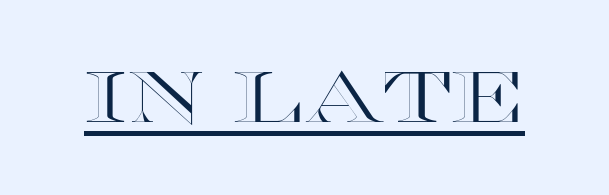
{"italic": "no", "width": "wide", "x_height": "large", "monospaced": "no", "underline": "yes", "letter_spacing": "normal", "letter_spacing_em": 0.0, "glyph_px": 71}
